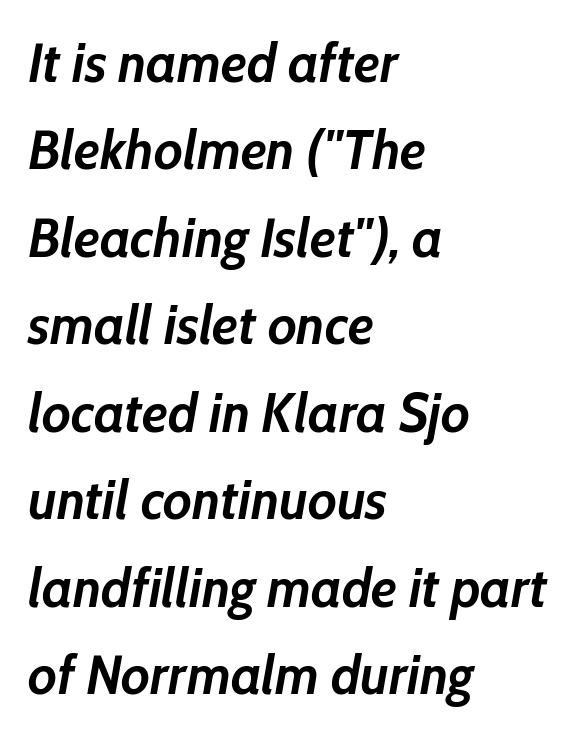
{"italic": "yes", "lean": "right", "slant_degrees": 10, "bold": "yes", "weight": "semibold", "width": "normal", "stroke_contrast": "low", "x_height": "medium", "monospaced": "no", "underline": "no", "align": "left", "line_spacing": "normal", "line_spacing_ratio": 1.59, "letter_spacing": "normal", "letter_spacing_em": 0.0, "glyph_px": 55}
